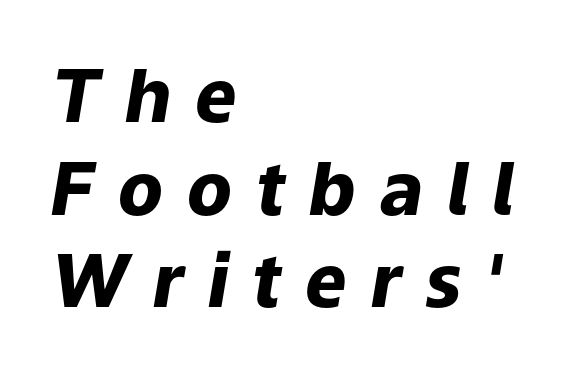
The image shows 73 px heavy type, italic (leaning right); set left-aligned, normal line spacing (1.27x), unusually wide letter spacing (+0.33 em), not underlined; low stroke contrast and a medium x-height.
